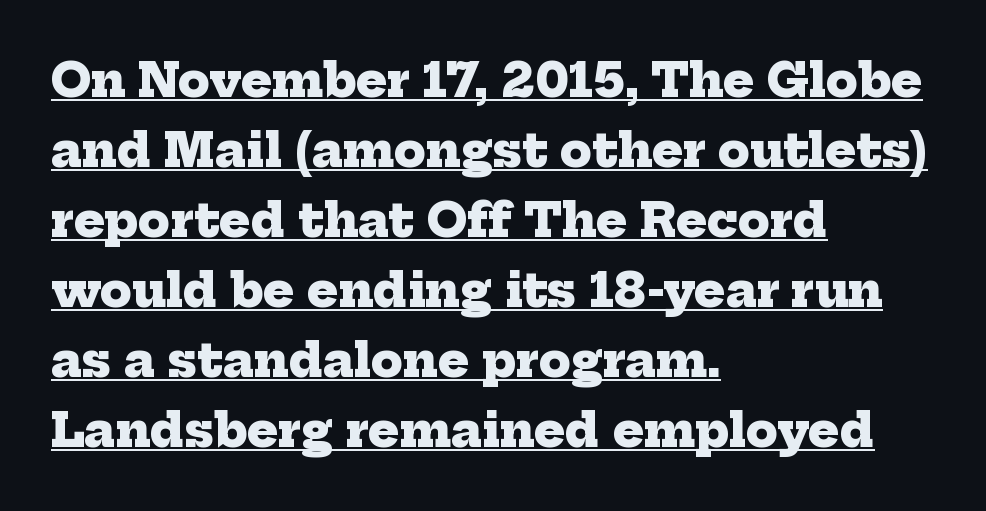
The letterforms sit shoulder to shoulder at normal distance. The rendering uses the underline text-decoration. The space between consecutive lines is moderate. Varying glyph widths throughout — classic text-font behaviour. Notice how the passage keeps a crisp vertical edge on the left only. In terms of letterform style, serifs are clearly present.
